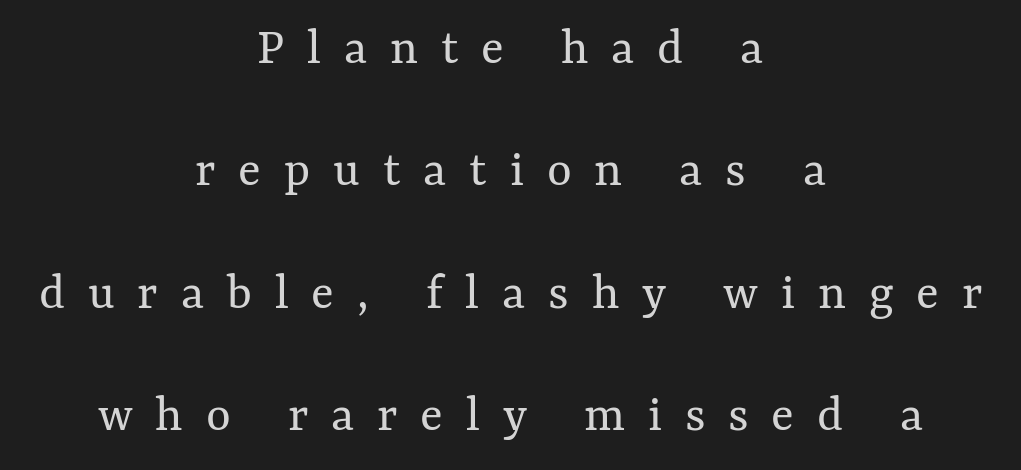
Stems here are at most as thick as an everyday book face. Observe the wide spacing: letters keep a clear distance from each other. Do the characters align in a grid? No, the font is proportional. Visually the block forms a symmetrical silhouette, jagged on both flanks. The specimen omits any rule beneath the text block's lines.
